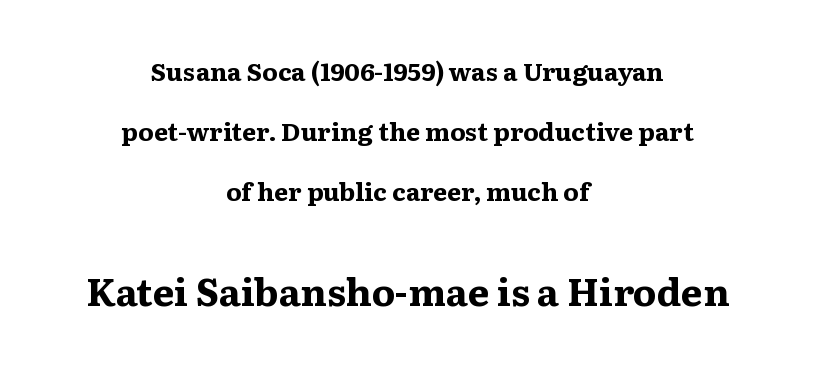
Q: Is the text bold? A: Yes.
Q: Is the text italic (slanted)? A: No, it is upright.
Q: Is the typeface a serif or a sans-serif typeface? A: Serif.
Q: Is the text underlined? A: No.
Q: How is the paragraph aligned? A: Centered.
Q: Is the spacing between letters normal or unusually wide? A: Normal.
Q: Is the spacing between lines tight, normal or loose? A: Loose.
Q: Which block of text is set in a larger size, the first (top) or the second (bottom)? A: The second (bottom) one.
Q: Width (condensed, normal, or wide)? A: Wide.
Q: Stroke contrast? A: Medium.
Q: x-height? A: Medium.
Q: Monospaced? A: No.
